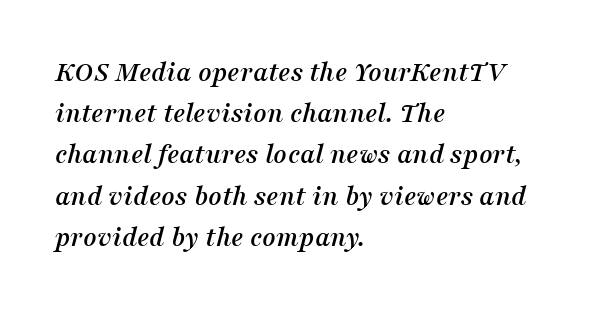
The letters sit at their default tracking, neither squeezed nor spread. The baseline area is clear. Summary of vertical rhythm: regular, with standard interline spacing. The rendering shows small feet on the letterforms — a serif design. There's an unmistakable incline to the writing here.
